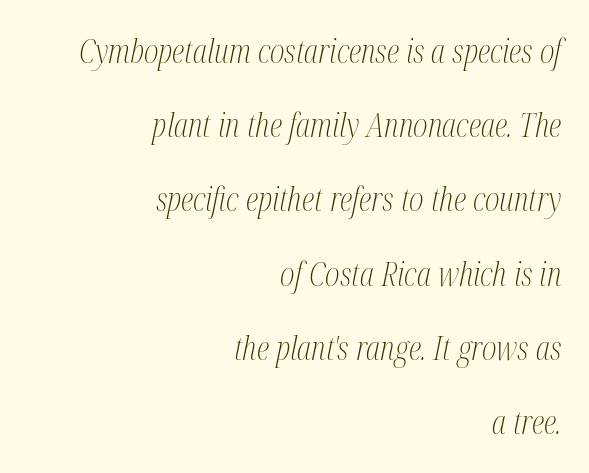
Is there much room between lines? Yes — plenty of vertical air separates them. The glyphs in this specimen are seriffed. The passage shown has conventional tracking throughout. The specimen reads as italic at a glance. Nothing heavy about these letters — not bold at all. Is this a fixed-width face? No — the glyphs have proportional, varying widths.
